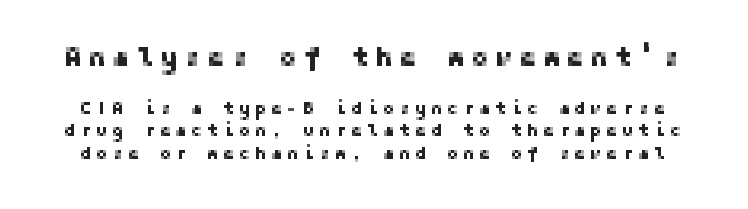
{"italic": "no", "underline": "no", "line_spacing_ratio": 1.24, "letter_spacing": "wide", "letter_spacing_em": 0.22, "larger_block": "first", "size_ratio": 1.5, "glyph_px": 27}
